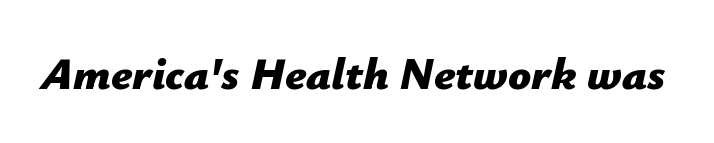
Q: Is the text bold? A: Yes.
Q: Is the text italic (slanted)? A: Yes, it leans right by about 12 degrees.
Q: Is the text underlined? A: No.
Q: Is the spacing between letters normal or unusually wide? A: Normal.
Q: Width (condensed, normal, or wide)? A: Normal.
Q: Stroke contrast? A: Low.
Q: x-height? A: Medium.
Q: Monospaced? A: No.
